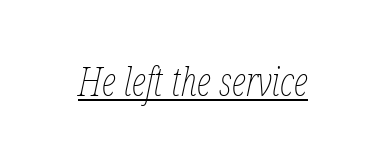
{"italic": "yes", "lean": "right", "slant_degrees": 12, "bold": "no", "weight": "thin", "width": "condensed", "stroke_contrast": "low", "x_height": "medium", "monospaced": "no", "underline": "yes", "letter_spacing": "normal", "letter_spacing_em": 0.0, "glyph_px": 40}
